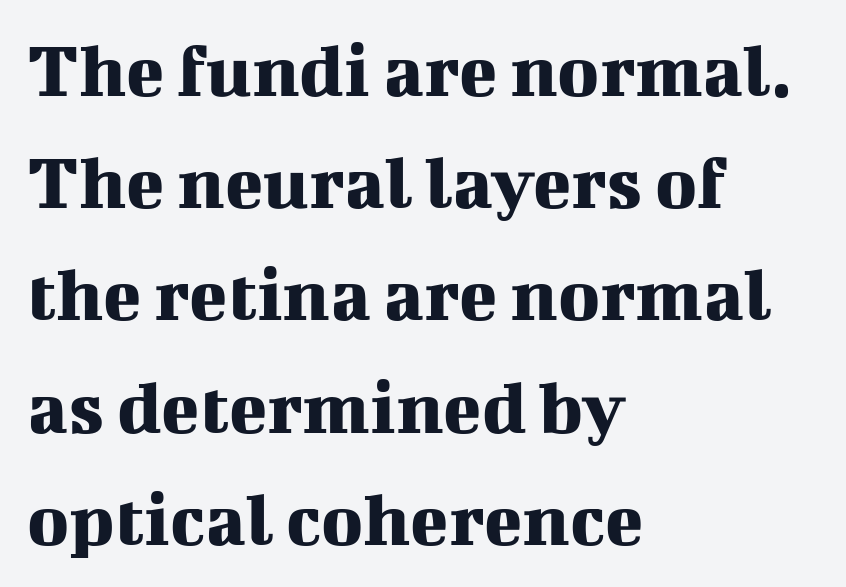
Q: Is the text italic (slanted)? A: No, it is upright.
Q: Is the typeface a serif or a sans-serif typeface? A: Serif.
Q: Is the text underlined? A: No.
Q: How is the paragraph aligned? A: Left-aligned.
Q: Is the spacing between letters normal or unusually wide? A: Normal.
Q: Is the spacing between lines tight, normal or loose? A: Normal.
Q: Width (condensed, normal, or wide)? A: Normal.
Q: Stroke contrast? A: Medium.
Q: x-height? A: Medium.
Q: Monospaced? A: No.
